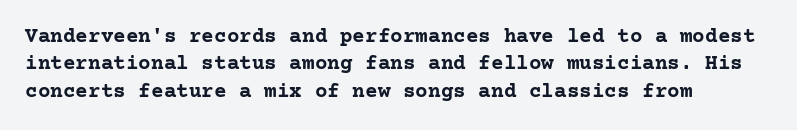
{"italic": "no", "bold": "yes", "underline": "no", "align": "left", "line_spacing": "normal", "line_spacing_ratio": 1.3, "letter_spacing": "normal", "letter_spacing_em": 0.0, "glyph_px": 21}
